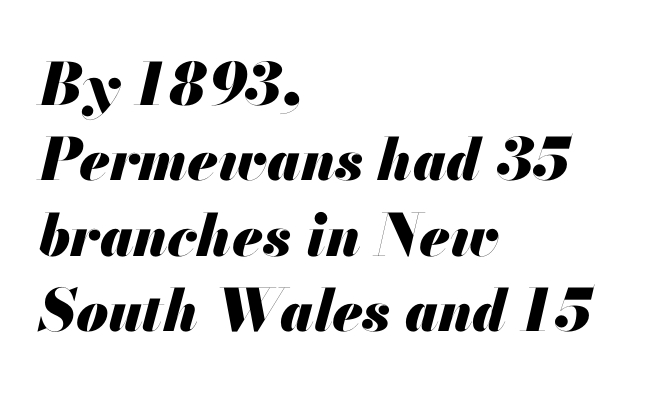
Q: Is the text bold? A: Yes.
Q: Is the text italic (slanted)? A: Yes, it leans right by about 13 degrees.
Q: Is the text underlined? A: No.
Q: How is the paragraph aligned? A: Left-aligned.
Q: Is the spacing between letters normal or unusually wide? A: Normal.
Q: Is the spacing between lines tight, normal or loose? A: Normal.
Q: Width (condensed, normal, or wide)? A: Normal.
Q: Stroke contrast? A: Medium.
Q: x-height? A: Small.
Q: Monospaced? A: No.
